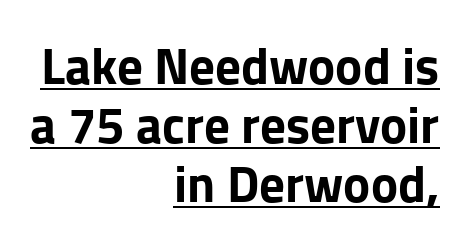
{"serif": "no", "italic": "no", "bold": "yes", "weight": "bold", "width": "normal", "stroke_contrast": "low", "x_height": "medium", "monospaced": "no", "underline": "yes", "align": "right", "line_spacing_ratio": 1.16, "letter_spacing": "normal", "letter_spacing_em": 0.0, "glyph_px": 51}
